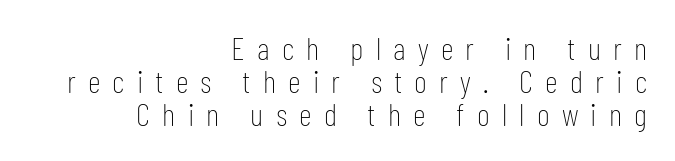
Q: Is the text bold? A: No.
Q: Is the text italic (slanted)? A: No, it is upright.
Q: Is the typeface a serif or a sans-serif typeface? A: Sans-serif.
Q: Is the text underlined? A: No.
Q: How is the paragraph aligned? A: Right-aligned.
Q: Is the spacing between letters normal or unusually wide? A: Unusually wide.
Q: Is the spacing between lines tight, normal or loose? A: Tight.
Q: Width (condensed, normal, or wide)? A: Condensed.
Q: Stroke contrast? A: Low.
Q: x-height? A: Medium.
Q: Monospaced? A: No.
